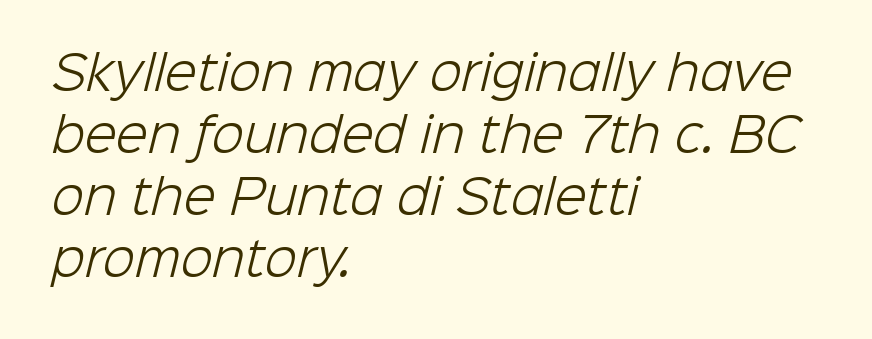
Q: Is the text bold? A: No.
Q: Is the typeface a serif or a sans-serif typeface? A: Sans-serif.
Q: Is the text underlined? A: No.
Q: How is the paragraph aligned? A: Left-aligned.
Q: Is the spacing between letters normal or unusually wide? A: Normal.
Q: Is the spacing between lines tight, normal or loose? A: Normal.
Q: Width (condensed, normal, or wide)? A: Normal.
Q: Stroke contrast? A: Low.
Q: x-height? A: Medium.
Q: Monospaced? A: No.
